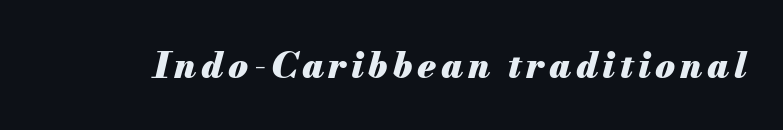
Q: Is the text bold? A: Yes.
Q: Is the text italic (slanted)? A: Yes, it leans right by about 13 degrees.
Q: Is the text underlined? A: No.
Q: Width (condensed, normal, or wide)? A: Normal.
Q: Stroke contrast? A: Medium.
Q: x-height? A: Small.
Q: Monospaced? A: No.
